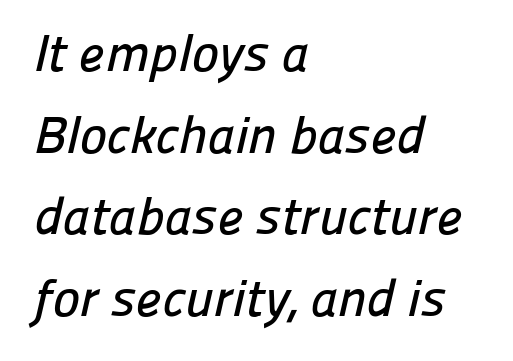
Is there much room between lines? A standard amount, neither cramped nor airy. The text block is weighted toward the left margin, trailing off unevenly rightward. Glyph-to-glyph distance matches everyday printed text. The letters advance in unequal steps, a hallmark of proportional type. This sample uses a sans-serif face.
